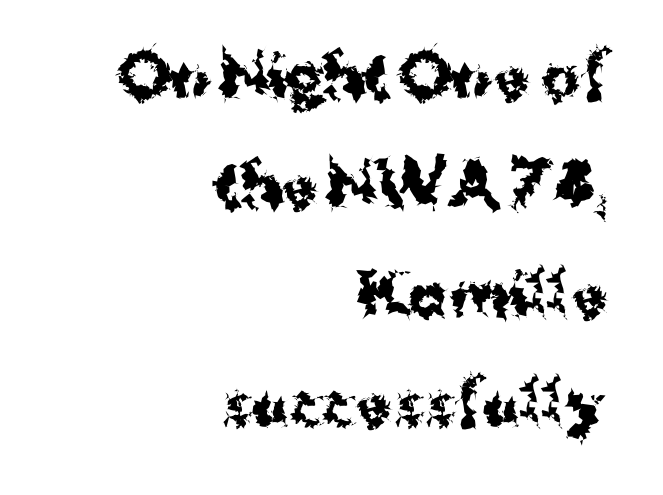
Q: Is the text bold? A: Yes.
Q: Is the text italic (slanted)? A: No, it is upright.
Q: Is the typeface a serif or a sans-serif typeface? A: Sans-serif.
Q: Is the text underlined? A: No.
Q: How is the paragraph aligned? A: Right-aligned.
Q: Is the spacing between letters normal or unusually wide? A: Normal.
Q: Width (condensed, normal, or wide)? A: Normal.
Q: Stroke contrast? A: Medium.
Q: x-height? A: Medium.
Q: Monospaced? A: No.
